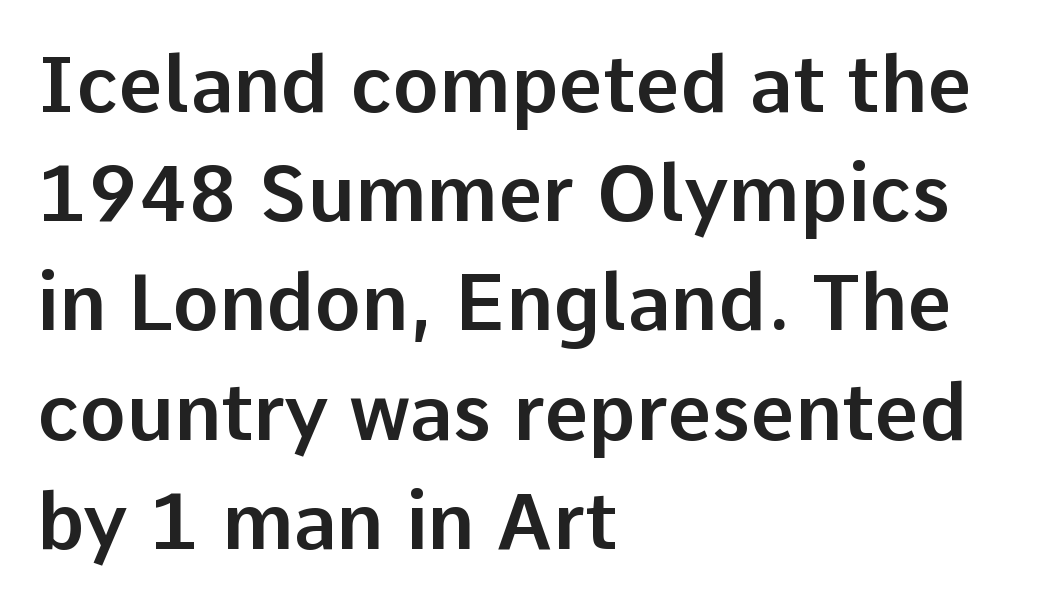
The image shows 78 px sans-serif type, upright; set left-aligned, normal line spacing (1.4x), normal letter spacing, not underlined; low stroke contrast and a medium x-height.
